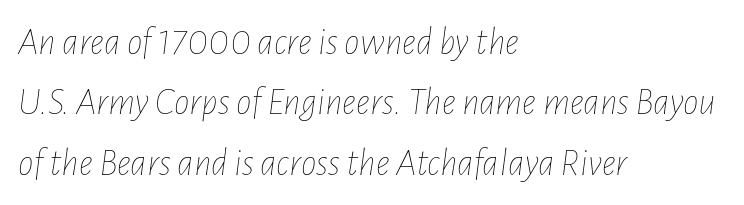
The image shows 39 px thin, condensed type, italic (leaning right); set left-aligned, normal line spacing (1.55x), normal letter spacing, not underlined; low stroke contrast and a medium x-height.
